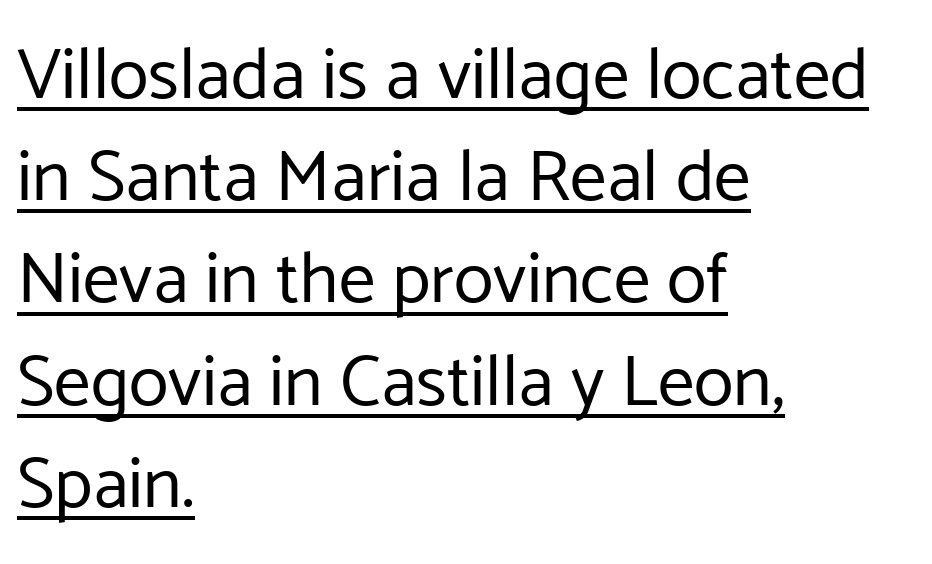
{"serif": "no", "italic": "no", "bold": "no", "weight": "regular", "width": "normal", "stroke_contrast": "low", "x_height": "medium", "monospaced": "no", "underline": "yes", "align": "left", "line_spacing": "normal", "line_spacing_ratio": 1.4, "letter_spacing": "normal", "letter_spacing_em": 0.0, "glyph_px": 73}
